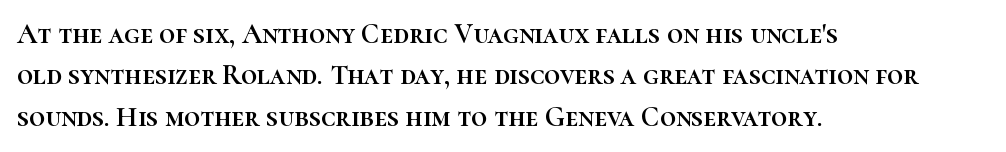
The image shows 28 px text type, upright; set left-aligned, normal line spacing (1.48x), normal letter spacing, not underlined; high stroke contrast and a medium x-height.
